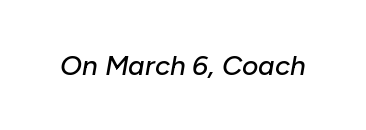
Notice how the stems are inclined rather than vertical — that's the hallmark of italics. Inter-character spacing is left at the font's built-in metrics. Varying glyph widths throughout — classic text-font behaviour. Lines of text with bare space underneath.
